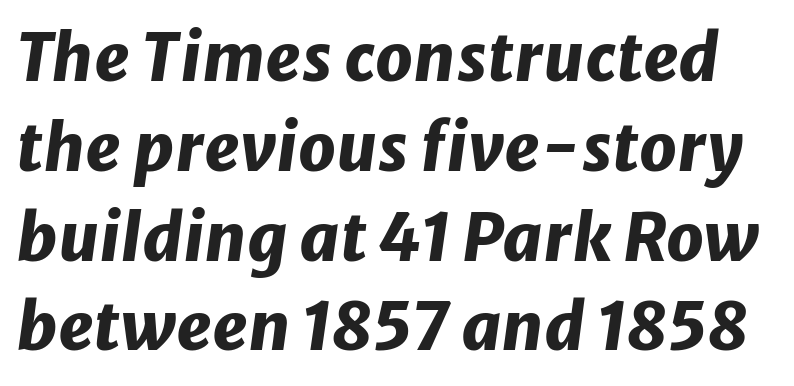
Q: Is the text bold? A: Yes.
Q: Is the text italic (slanted)? A: Yes, it leans right by about 8 degrees.
Q: Is the text underlined? A: No.
Q: Is the spacing between letters normal or unusually wide? A: Normal.
Q: Is the spacing between lines tight, normal or loose? A: Normal.
Q: Width (condensed, normal, or wide)? A: Normal.
Q: Stroke contrast? A: Low.
Q: x-height? A: Medium.
Q: Monospaced? A: No.
